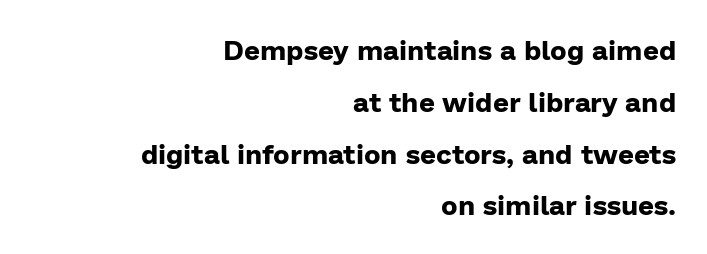
Q: Is the text bold? A: Yes.
Q: Is the text italic (slanted)? A: No, it is upright.
Q: Is the typeface a serif or a sans-serif typeface? A: Sans-serif.
Q: Is the text underlined? A: No.
Q: How is the paragraph aligned? A: Right-aligned.
Q: Is the spacing between letters normal or unusually wide? A: Normal.
Q: Width (condensed, normal, or wide)? A: Normal.
Q: Stroke contrast? A: Low.
Q: x-height? A: Medium.
Q: Monospaced? A: No.
